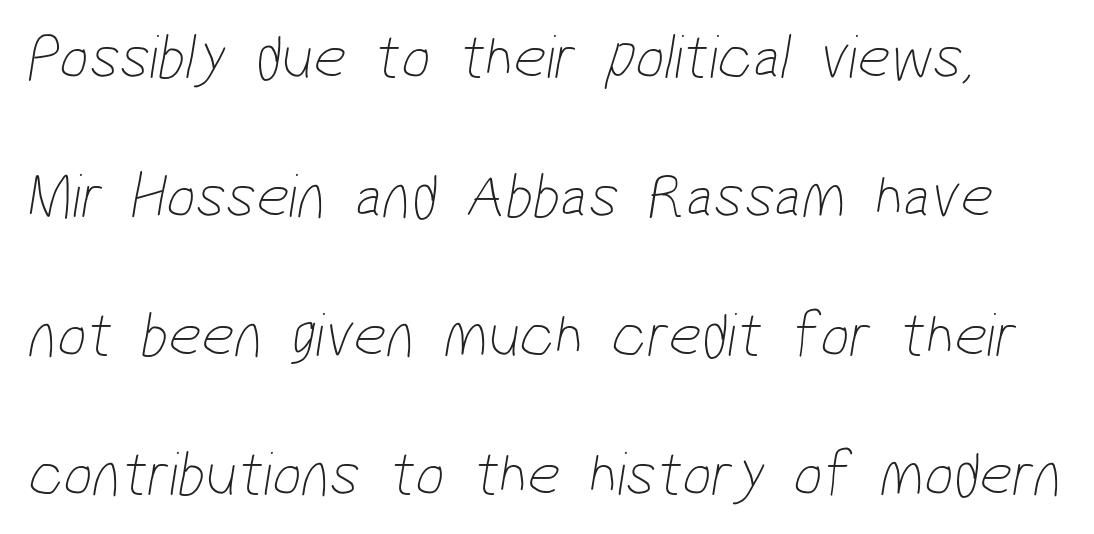
Do the characters align in a grid? No, the font is proportional. Underlining? Definitely not there. Each letter's strokes conclude bluntly, with no projecting serifs. Leading: increased. These lines keep a tight, regular rhythm from letter to letter. Weight: in the light-to-regular range.
